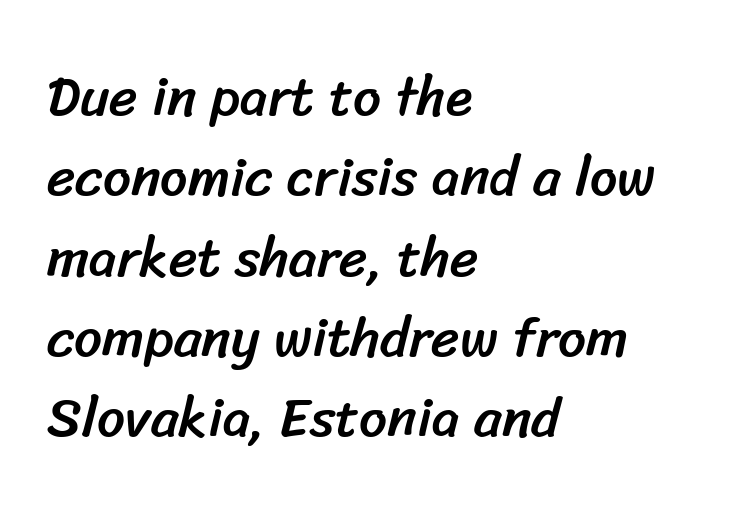
The image shows 55 px sans-serif type; set left-aligned, normal line spacing (1.46x), normal letter spacing, not underlined; low stroke contrast and a medium x-height.
